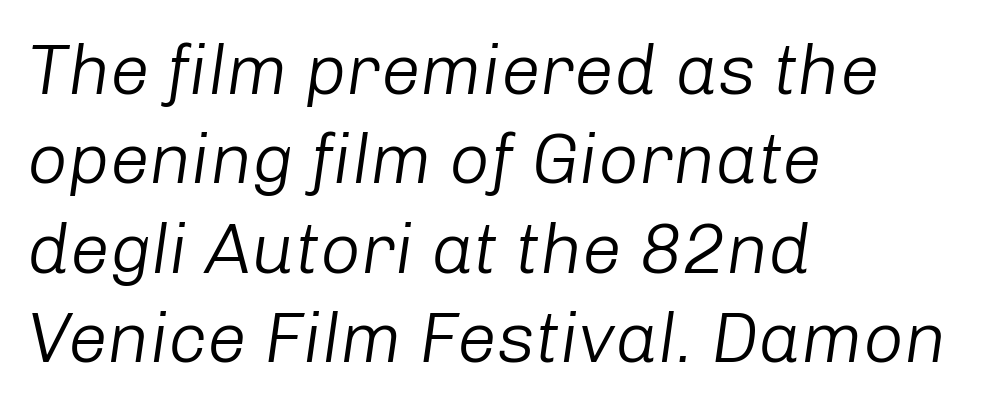
{"italic": "yes", "lean": "right", "slant_degrees": 8, "bold": "no", "weight": "light", "width": "normal", "stroke_contrast": "low", "x_height": "medium", "monospaced": "no", "underline": "no", "align": "left", "line_spacing": "normal", "line_spacing_ratio": 1.26, "letter_spacing": "normal", "letter_spacing_em": 0.0, "glyph_px": 71}
